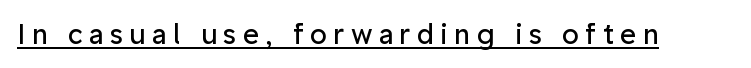
Q: Is the text bold? A: No.
Q: Is the text italic (slanted)? A: No, it is upright.
Q: Is the text underlined? A: Yes.
Q: Is the spacing between letters normal or unusually wide? A: Unusually wide.
